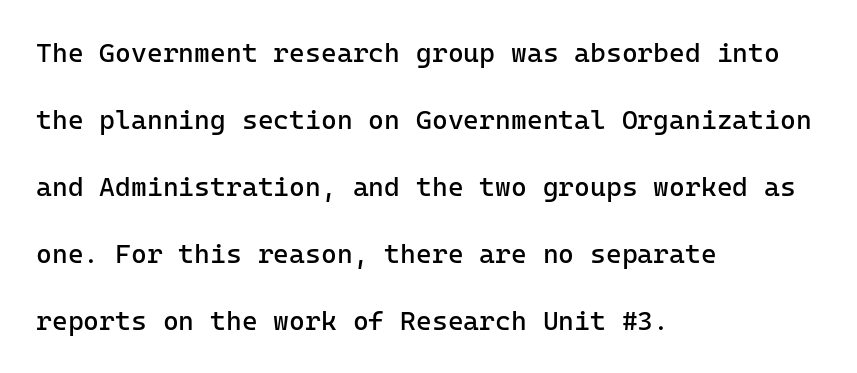
{"italic": "no", "bold": "no", "underline": "no", "align": "left", "line_spacing": "loose", "line_spacing_ratio": 2.48, "letter_spacing": "normal", "letter_spacing_em": 0.0, "glyph_px": 27}
